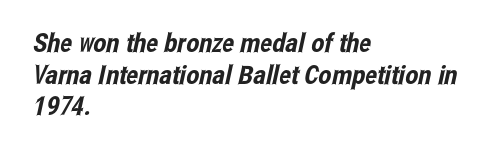
{"underline": "no", "align": "left", "line_spacing_ratio": 1.22, "letter_spacing": "normal", "letter_spacing_em": 0.0, "glyph_px": 26}
